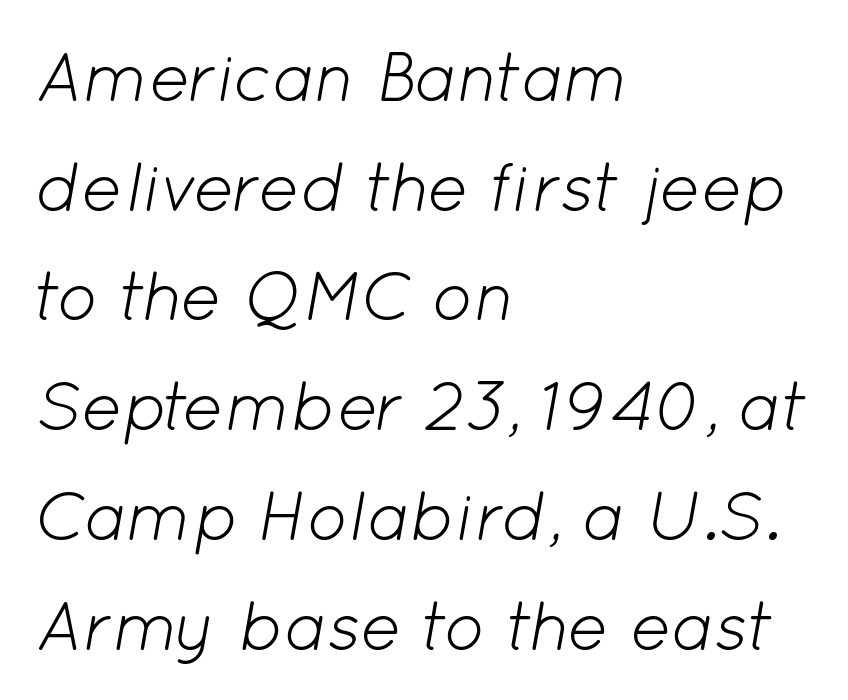
{"italic": "yes", "lean": "right", "slant_degrees": 12, "bold": "no", "weight": "light", "width": "normal", "stroke_contrast": "low", "x_height": "medium", "monospaced": "no", "underline": "no", "align": "left", "line_spacing": "normal", "line_spacing_ratio": 1.59, "letter_spacing": "normal", "letter_spacing_em": 0.0, "glyph_px": 69}
